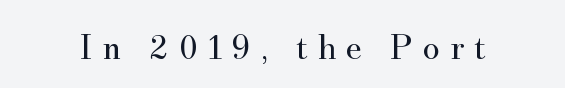
Does extra space separate the letters? Yes, quite a lot of it. Unbolded letterforms with no extra heft. Regarding serifs, this sample has them. Character widths vary here, with narrow letters taking less room than wide ones. Just letters on the line, the space beneath them empty. Style check: upright.
